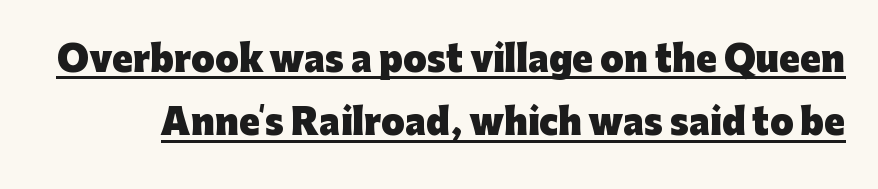
Underline: present. Plenty of ink on the page — the face is bold. This is the regular roman posture of the typeface. The horizontal fit of the characters is conventional and even. Think of a printed novel: that variable character pitch is what you see here. The characters display no serif detailing; their extremities are plain.
